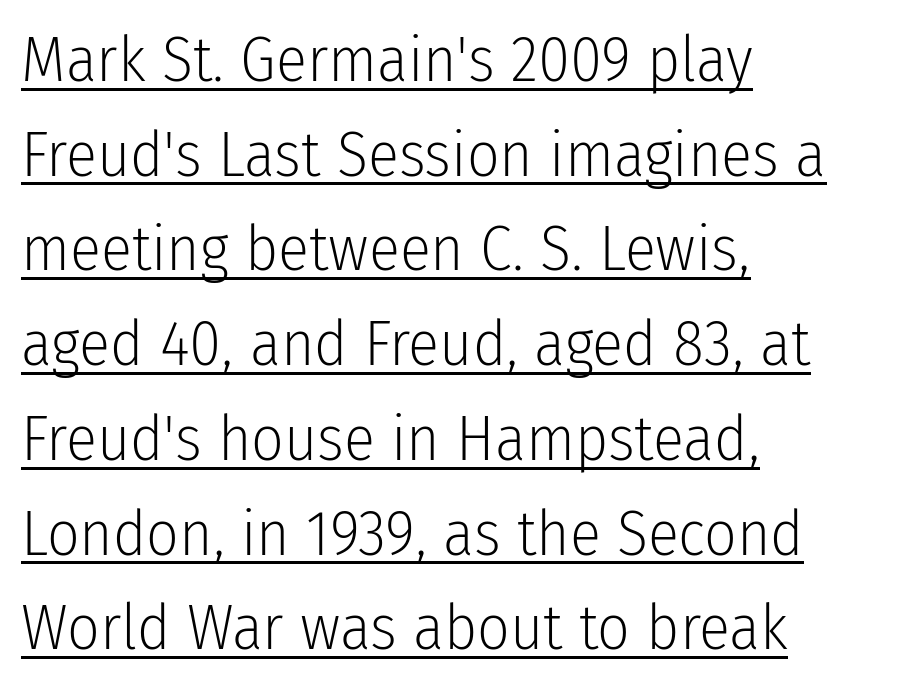
The image shows 64 px light, condensed sans-serif type, upright; set left-aligned, normal line spacing (1.48x), normal letter spacing, underlined; low stroke contrast and a medium x-height.
